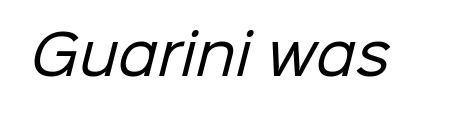
Q: Is the text bold? A: No.
Q: Is the typeface a serif or a sans-serif typeface? A: Sans-serif.
Q: Is the text underlined? A: No.
Q: Is the spacing between letters normal or unusually wide? A: Normal.
Q: Width (condensed, normal, or wide)? A: Normal.
Q: Stroke contrast? A: Low.
Q: x-height? A: Medium.
Q: Monospaced? A: No.
